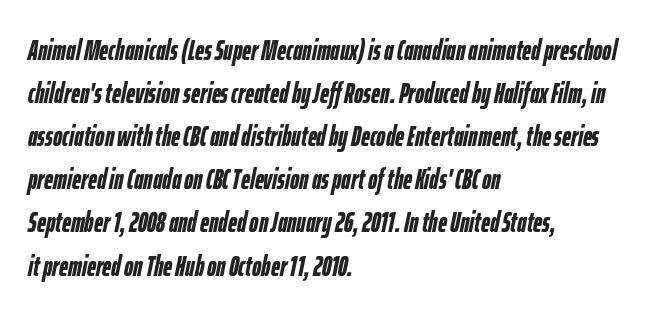
The image shows 28 px semibold, condensed type, italic (leaning right); set left-aligned, normal line spacing (1.54x), normal letter spacing, not underlined; low stroke contrast and a medium x-height.
